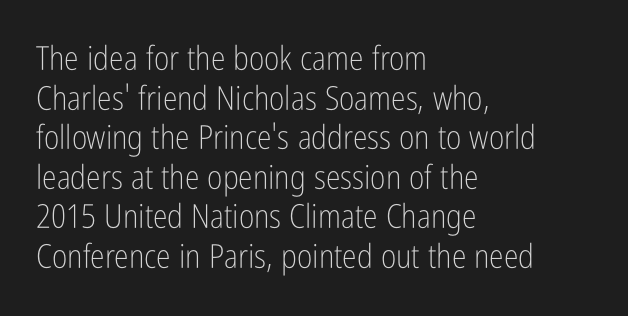
The image shows 33 px light, condensed sans-serif type, upright; set left-aligned, line spacing 1.2x, normal letter spacing, not underlined; low stroke contrast and a medium x-height.
